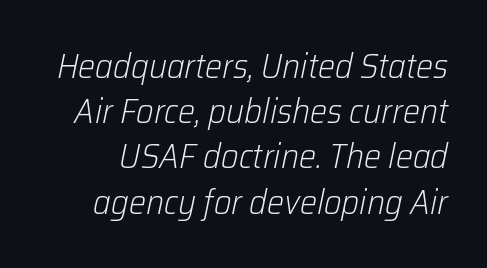
Q: Is the text bold? A: No.
Q: Is the text italic (slanted)? A: Yes, it leans right by about 12 degrees.
Q: Is the text underlined? A: No.
Q: Is the spacing between letters normal or unusually wide? A: Normal.
Q: Is the spacing between lines tight, normal or loose? A: Normal.
Q: Width (condensed, normal, or wide)? A: Normal.
Q: Stroke contrast? A: Low.
Q: x-height? A: Medium.
Q: Monospaced? A: No.
